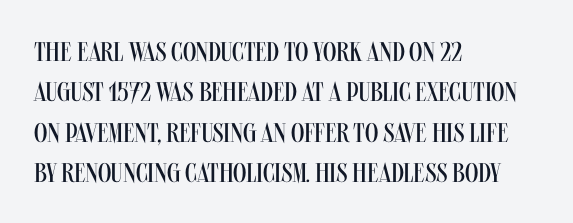
The image shows 27 px text type, upright; set left-aligned, normal line spacing (1.5x), normal letter spacing, not underlined.
